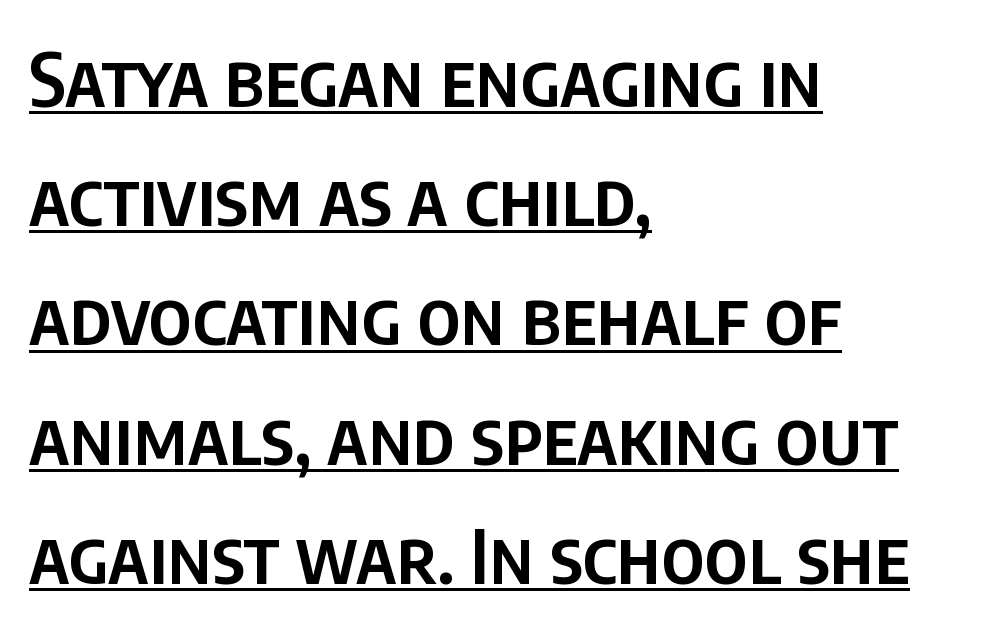
These lines carry some extra weight — a demibold, not a full bold. The gaps between neighbouring characters are ordinary and unremarkable. Spacing verdict: proportional, widths tailored to each character. This sample uses an upright cut, with every glyph sitting square on the baseline. Underline: present. The line-height multiplier appears to be the usual default.
